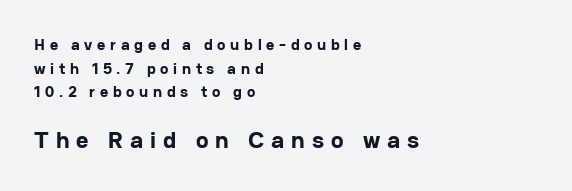
{"italic": "no", "bold": "yes", "underline": "no", "align": "left", "line_spacing": "normal", "line_spacing_ratio": 1.48, "letter_spacing": "wide", "letter_spacing_em": 0.29, "larger_block": "second", "size_ratio": 1.5, "glyph_px": 24}
